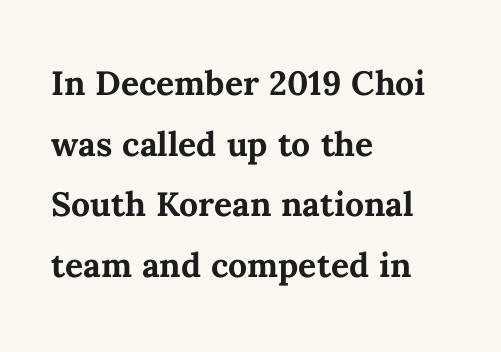
The image shows 45 px semibold type, upright; set left-aligned, normal line spacing (1.35x), normal letter spacing, not underlined; medium stroke contrast and a medium x-height.
